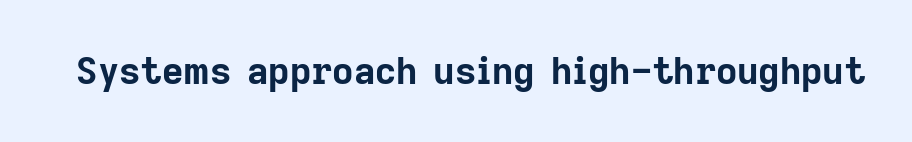
{"serif": "no", "italic": "no", "bold": "yes", "weight": "bold", "width": "normal", "stroke_contrast": "low", "x_height": "medium", "monospaced": "no", "underline": "no", "letter_spacing": "normal", "letter_spacing_em": 0.0, "glyph_px": 37}
